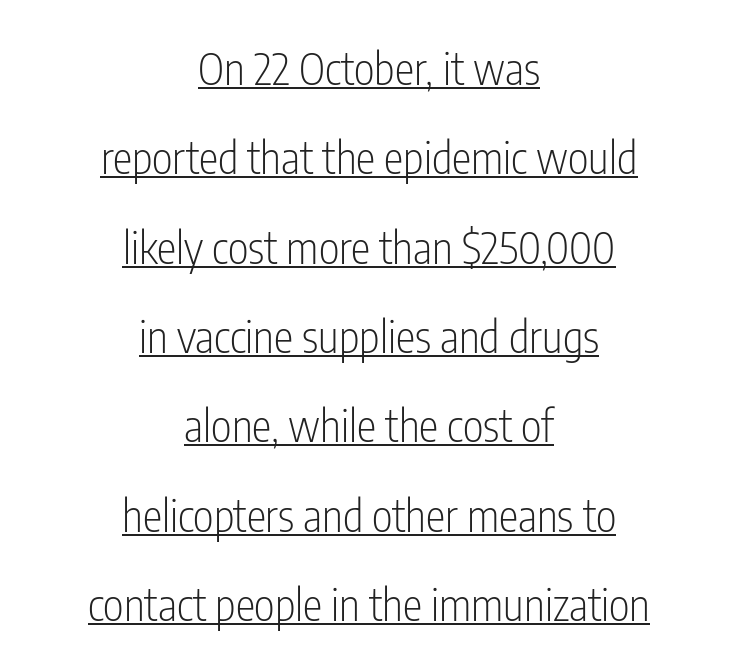
{"serif": "no", "italic": "no", "bold": "no", "weight": "light", "width": "condensed", "stroke_contrast": "low", "x_height": "medium", "monospaced": "no", "underline": "yes", "align": "center", "line_spacing": "loose", "line_spacing_ratio": 2.03, "letter_spacing": "normal", "letter_spacing_em": 0.0, "glyph_px": 44}
